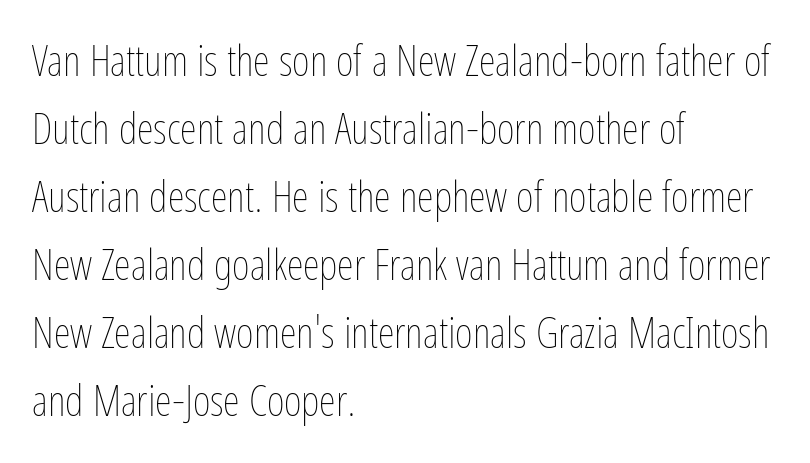
Q: Is the text bold? A: No.
Q: Is the text italic (slanted)? A: No, it is upright.
Q: Is the text underlined? A: No.
Q: How is the paragraph aligned? A: Left-aligned.
Q: Is the spacing between letters normal or unusually wide? A: Normal.
Q: Is the spacing between lines tight, normal or loose? A: Normal.
Q: Width (condensed, normal, or wide)? A: Condensed.
Q: Stroke contrast? A: Low.
Q: x-height? A: Medium.
Q: Monospaced? A: No.
